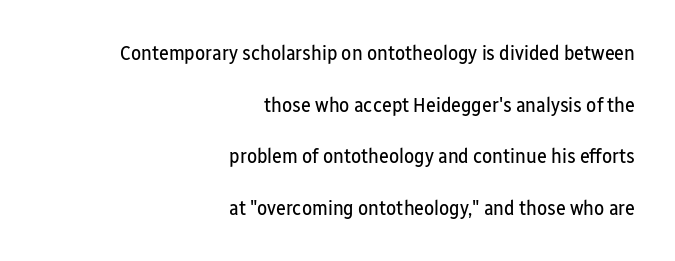
The image shows 21 px text type, upright; set right-aligned, loose line spacing (2.46x), normal letter spacing, not underlined.
